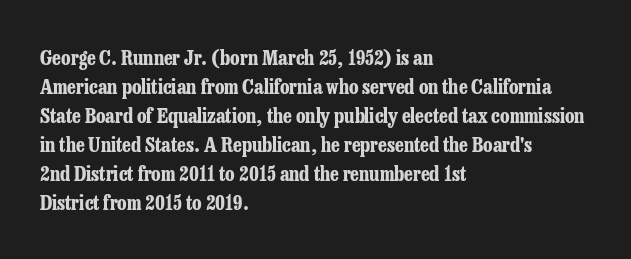
The image shows 20 px bold type, upright; set left-aligned, normal line spacing (1.45x), normal letter spacing, not underlined.
